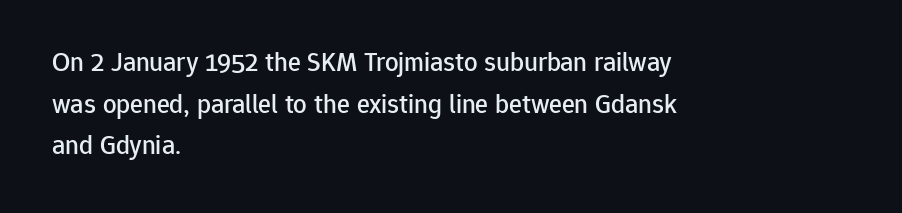
Q: Is the text italic (slanted)? A: No, it is upright.
Q: Is the text underlined? A: No.
Q: How is the paragraph aligned? A: Left-aligned.
Q: Is the spacing between letters normal or unusually wide? A: Normal.
Q: Is the spacing between lines tight, normal or loose? A: Normal.
